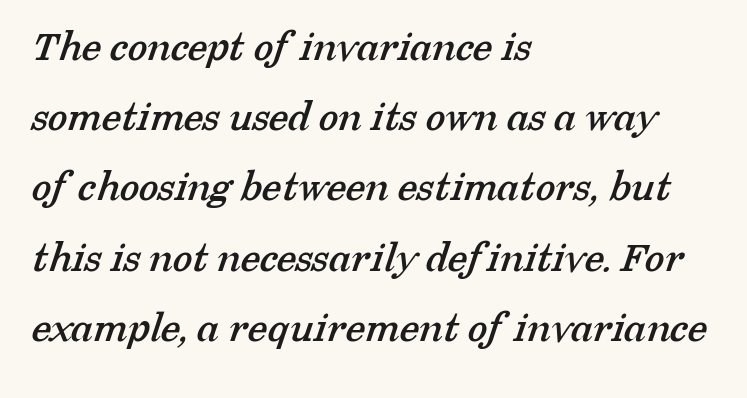
Q: Is the typeface a serif or a sans-serif typeface? A: Serif.
Q: Is the text underlined? A: No.
Q: How is the paragraph aligned? A: Left-aligned.
Q: Is the spacing between letters normal or unusually wide? A: Normal.
Q: Is the spacing between lines tight, normal or loose? A: Normal.
Q: Width (condensed, normal, or wide)? A: Normal.
Q: Stroke contrast? A: Low.
Q: x-height? A: Medium.
Q: Monospaced? A: No.
